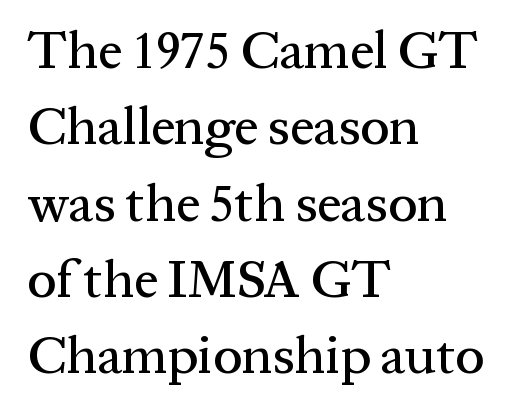
{"serif": "yes", "italic": "no", "width": "normal", "stroke_contrast": "medium", "x_height": "medium", "monospaced": "no", "underline": "no", "align": "left", "line_spacing": "normal", "line_spacing_ratio": 1.44, "letter_spacing": "normal", "letter_spacing_em": 0.0, "glyph_px": 53}
